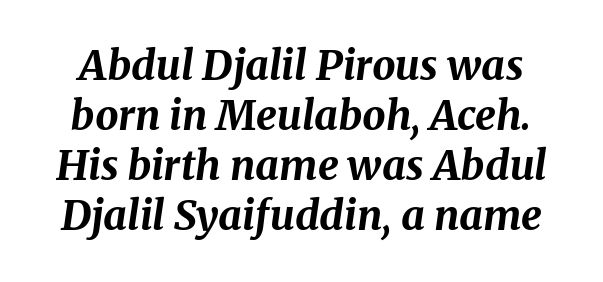
The image shows 41 px bold type, italic (leaning right); set line spacing 1.22x, normal letter spacing, not underlined; medium stroke contrast and a medium x-height.
